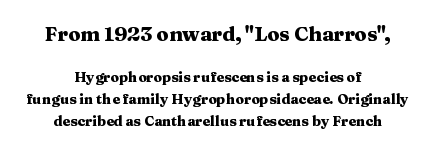
Unmarked baselines from the first word to the last. How heavy is the stroke? Heavy — this is a bold. Leftover space on each line is divided equally before and after the words. Tracking value appears to be zero — textbook default spacing. The letters in the upper block stand taller than those in the block below.
